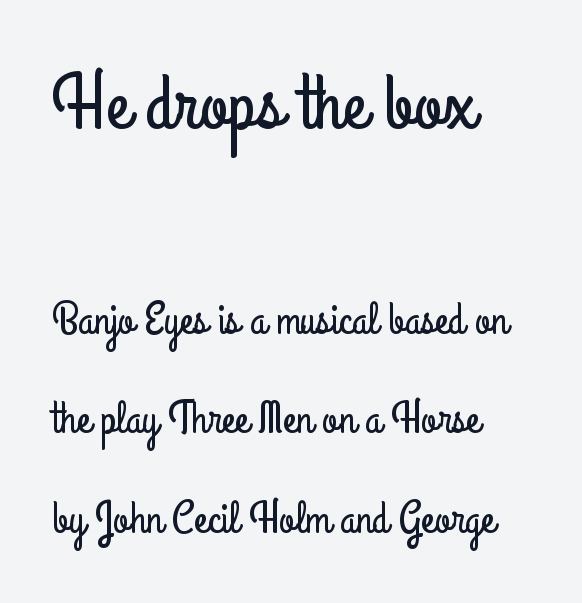
Every row of glyphs begins at an identical x-position on the left. This layout puts the oversized block above and the modest block below. Inter-character spacing is left at the font's built-in metrics. Interline gaps are noticeably wide in this sample.
